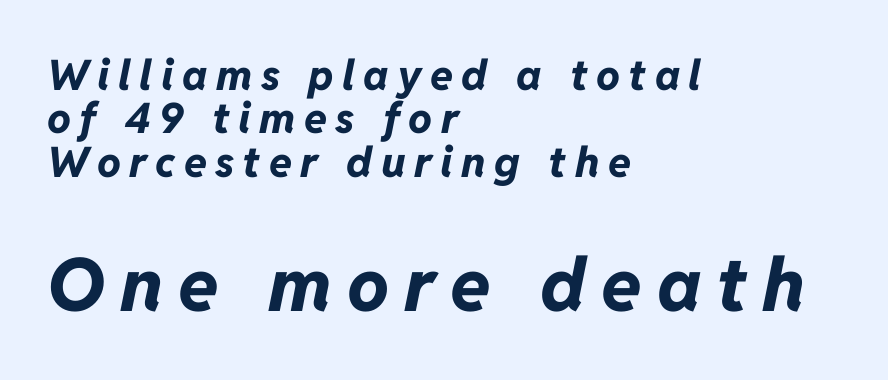
{"italic": "yes", "lean": "right", "slant_degrees": 11, "bold": "yes", "weight": "bold", "width": "normal", "stroke_contrast": "low", "x_height": "medium", "monospaced": "no", "underline": "no", "align": "left", "line_spacing": "tight", "line_spacing_ratio": 1.03, "letter_spacing": "wide", "letter_spacing_em": 0.2, "larger_block": "second", "size_ratio": 1.76, "glyph_px": 74}
